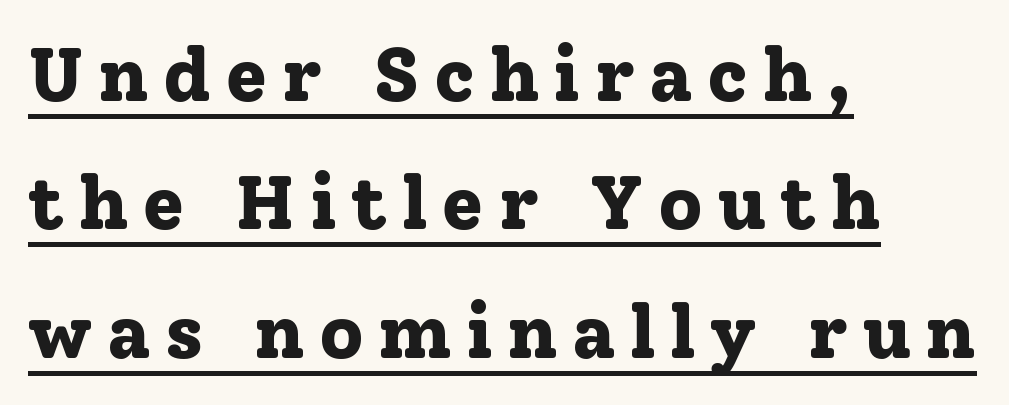
Tall strokes in this sample are plumb rather than angled. The glyphs have the mass of a bold cut. These characters rest on top of a visible drawn line. Note the varied advance widths — an 'i' is clearly narrower than an 'm'. The text was rendered using a seriffed face with decorative stroke endings. The setting favours the left margin, as ordinary paragraphs usually do.
